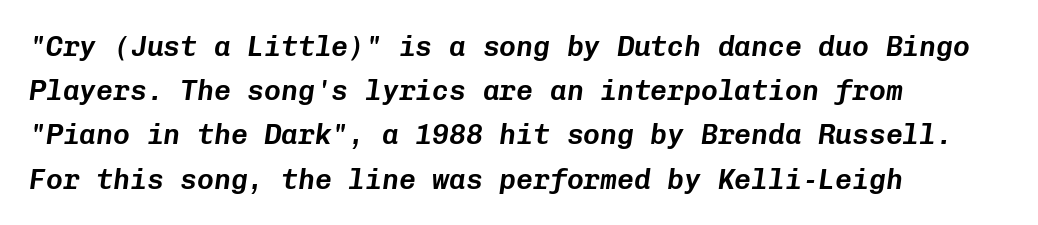
If you drew a ruler down the left edge, every line would touch it. Each letter, wide or thin by design, is forced into the same width here. You could call the tracking neutral — neither tight nor loose. Clear beneath every line of the passage.
